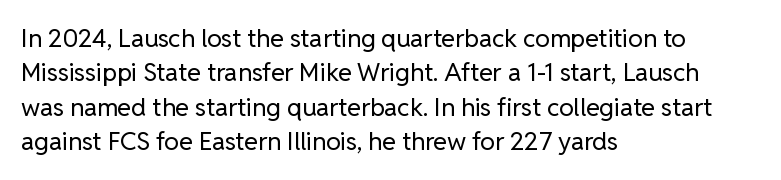
Q: Is the text bold? A: No.
Q: Is the text italic (slanted)? A: No, it is upright.
Q: Is the text underlined? A: No.
Q: How is the paragraph aligned? A: Left-aligned.
Q: Is the spacing between letters normal or unusually wide? A: Normal.
Q: Is the spacing between lines tight, normal or loose? A: Normal.
